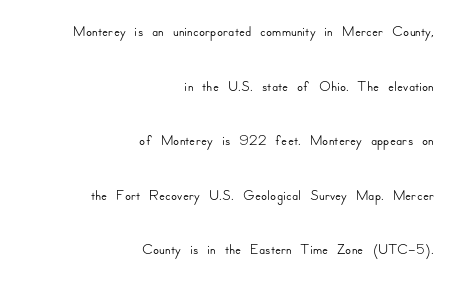
{"italic": "no", "underline": "no", "align": "right", "line_spacing": "loose", "line_spacing_ratio": 2.48, "letter_spacing": "normal", "letter_spacing_em": 0.0, "glyph_px": 22}
